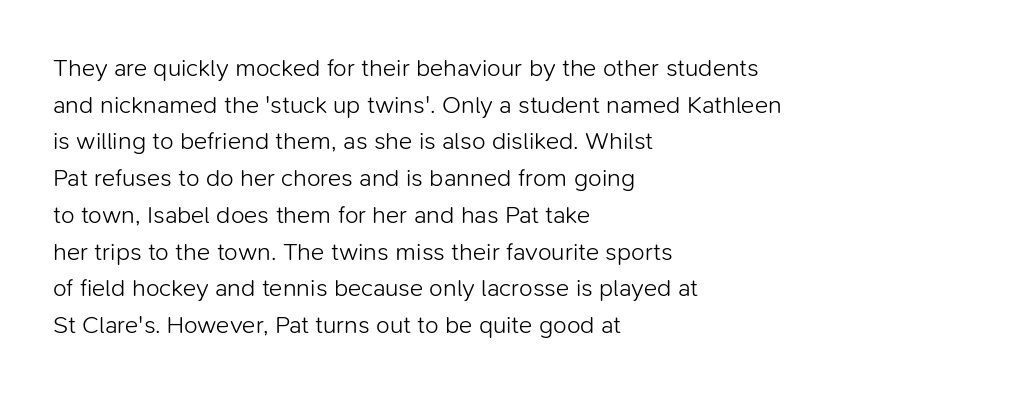
The image shows 25 px text type, upright; set left-aligned, normal line spacing (1.47x), normal letter spacing, not underlined.
